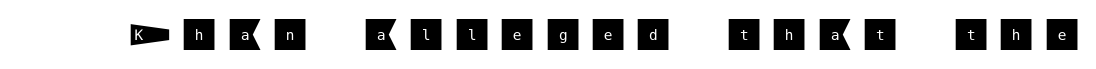
Q: Is the text italic (slanted)? A: No, it is upright.
Q: Is the typeface a serif or a sans-serif typeface? A: Sans-serif.
Q: Is the text underlined? A: No.
Q: Is the spacing between letters normal or unusually wide? A: Unusually wide.
Q: Width (condensed, normal, or wide)? A: Normal.
Q: Stroke contrast? A: Medium.
Q: x-height? A: Large.
